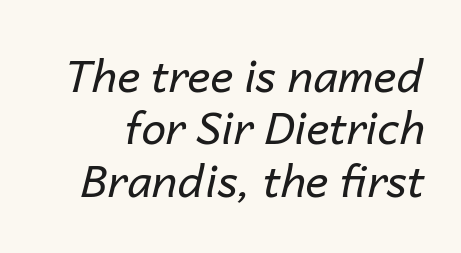
Unbolded letterforms with no extra heft. Letters rest on an invisible, unmarked baseline. A typesetter would call this proportional, since set widths differ per character. Tall strokes in this sample are angled rather than plumb. There is no visible air inserted between adjacent glyphs.
